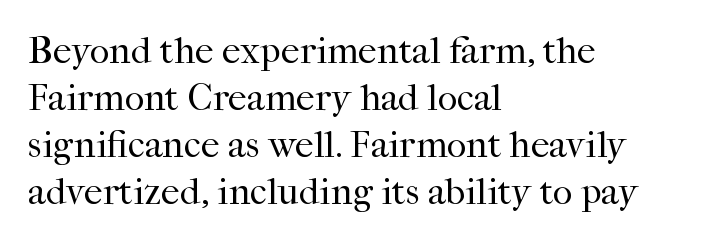
The text was rendered using a seriffed face with decorative stroke endings. Bare-footed words on every line. Is the stroke heavy? The answer is a plain regular-or-lighter. Character widths vary here, with narrow letters taking less room than wide ones.
